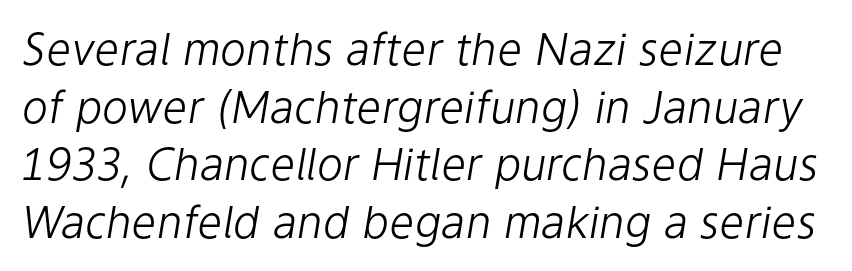
The image shows 44 px light type, italic (leaning right); set normal line spacing (1.31x), normal letter spacing, not underlined; low stroke contrast and a medium x-height.
